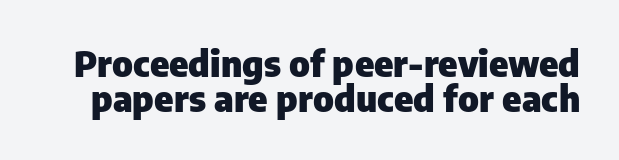
Ascenders rise straight up at ninety degrees. Serif or sans? Sans — the stroke terminals are bare. Is this a fixed-width face? No — the glyphs have proportional, varying widths. Check under the words: just untouched page. A typesetter would call this leading minimal, almost set solid.
